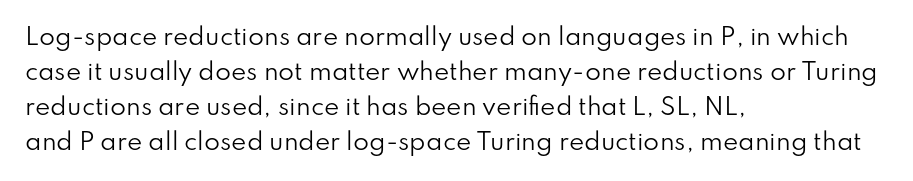
Q: Is the text bold? A: No.
Q: Is the text italic (slanted)? A: No, it is upright.
Q: Is the text underlined? A: No.
Q: How is the paragraph aligned? A: Left-aligned.
Q: Is the spacing between letters normal or unusually wide? A: Normal.
Q: Is the spacing between lines tight, normal or loose? A: Normal.
